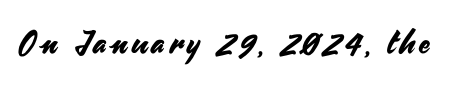
{"serif": "no", "width": "normal", "stroke_contrast": "medium", "x_height": "small", "monospaced": "no", "underline": "no", "glyph_px": 32}
